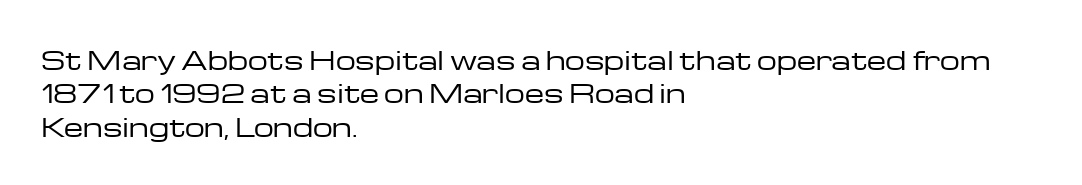
{"italic": "no", "bold": "no", "underline": "no", "align": "left", "line_spacing": "normal", "line_spacing_ratio": 1.34, "letter_spacing": "normal", "letter_spacing_em": 0.0, "glyph_px": 25}
